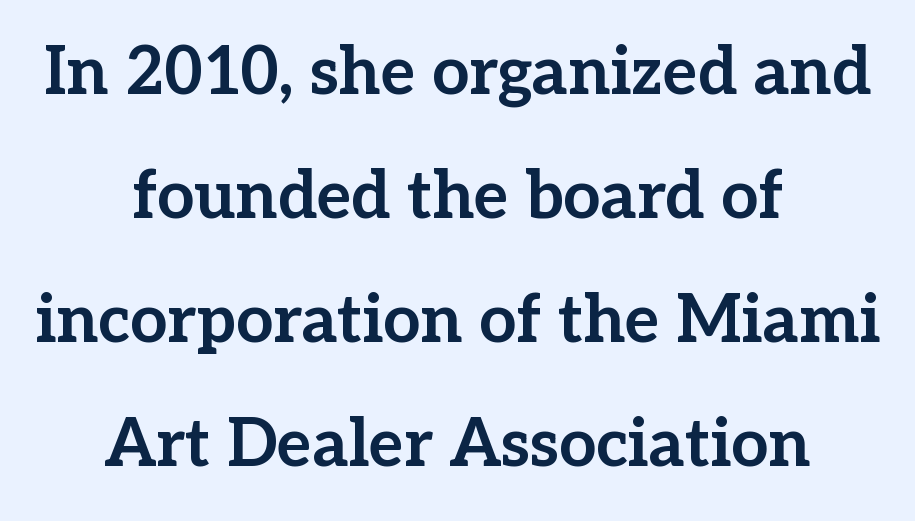
The image shows 66 px bold serif type, upright; set centered, line spacing 1.88x, normal letter spacing, not underlined; low stroke contrast and a medium x-height.
